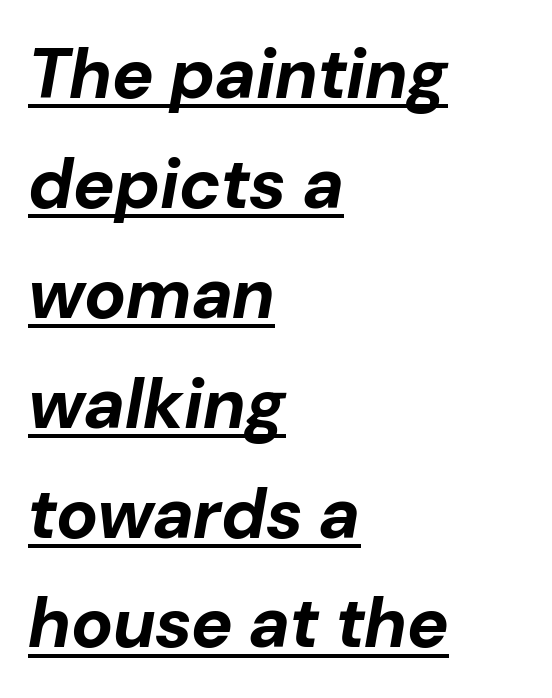
The image shows 70 px bold type, italic (leaning right); set left-aligned, normal line spacing (1.57x), normal letter spacing, underlined; low stroke contrast and a medium x-height.
